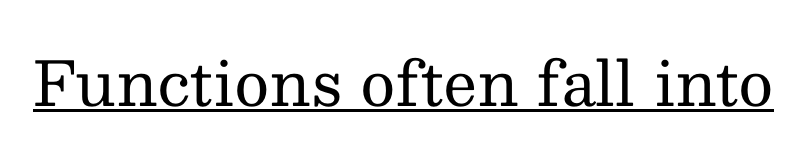
In designer terms, the underline attribute is active on this setting. Heft: none added — not bold. Here the designer chose a conventional face with non-uniform glyph widths. The passage shown is typeset with a serif family.
